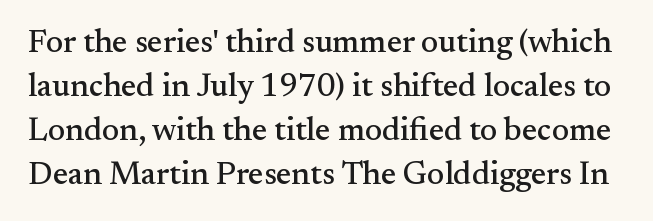
Note the varied advance widths — an 'i' is clearly narrower than an 'm'. The lines sit at an ordinary, default distance from one another. Glyph-to-glyph distance matches everyday printed text. The designer went with a serif here, giving each stem small feet. This is the regular roman posture of the typeface.
